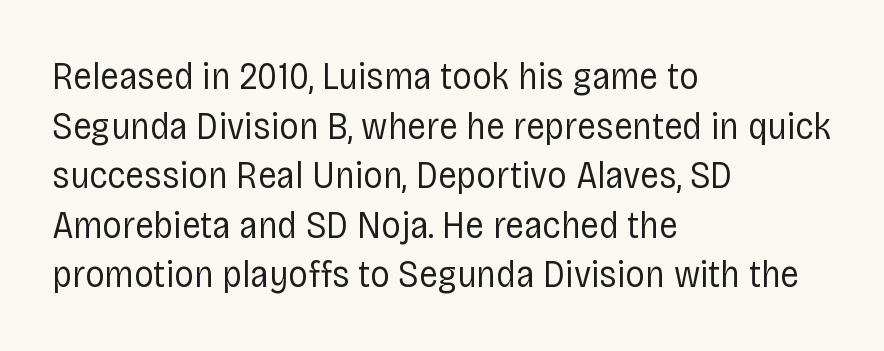
{"serif": "no", "italic": "no", "bold": "no", "weight": "regular", "width": "condensed", "stroke_contrast": "low", "x_height": "large", "monospaced": "no", "underline": "no", "align": "left", "line_spacing": "normal", "line_spacing_ratio": 1.27, "letter_spacing": "normal", "letter_spacing_em": 0.0, "glyph_px": 39}
